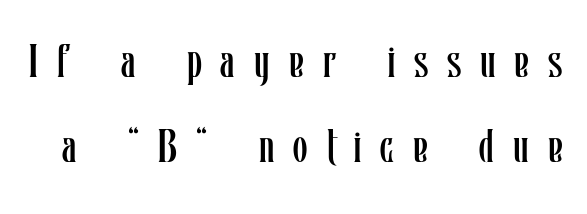
The area under the type is left untouched. Style check: upright. Do the characters align in a grid? No, the font is proportional. These glyphs show unthickened strokes, regular width or finer.
